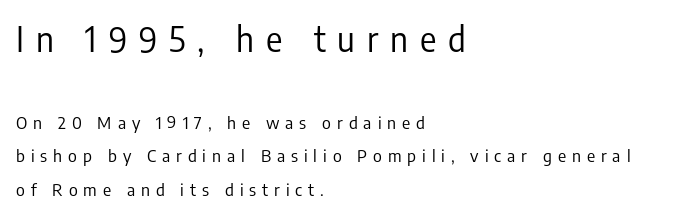
Q: Is the text bold? A: No.
Q: Is the text italic (slanted)? A: No, it is upright.
Q: Is the typeface a serif or a sans-serif typeface? A: Sans-serif.
Q: Is the text underlined? A: No.
Q: How is the paragraph aligned? A: Left-aligned.
Q: Is the spacing between letters normal or unusually wide? A: Unusually wide.
Q: Is the spacing between lines tight, normal or loose? A: Loose.
Q: Which block of text is set in a larger size, the first (top) or the second (bottom)? A: The first (top) one.
Q: Width (condensed, normal, or wide)? A: Condensed.
Q: Stroke contrast? A: Low.
Q: x-height? A: Medium.
Q: Monospaced? A: No.
